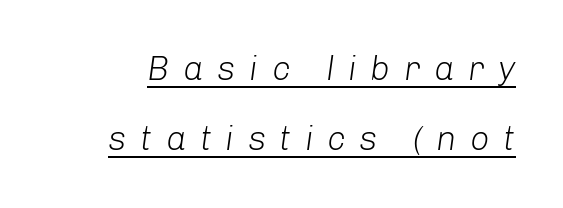
Q: Is the text bold? A: No.
Q: Is the text italic (slanted)? A: Yes, it leans right by about 8 degrees.
Q: Is the text underlined? A: Yes.
Q: Is the spacing between letters normal or unusually wide? A: Unusually wide.
Q: Is the spacing between lines tight, normal or loose? A: Loose.
Q: Width (condensed, normal, or wide)? A: Normal.
Q: Stroke contrast? A: Low.
Q: x-height? A: Medium.
Q: Monospaced? A: No.
